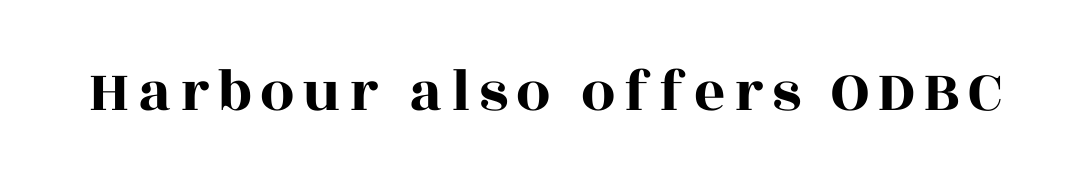
Q: Is the text italic (slanted)? A: No, it is upright.
Q: Is the typeface a serif or a sans-serif typeface? A: Serif.
Q: Is the text underlined? A: No.
Q: Width (condensed, normal, or wide)? A: Wide.
Q: x-height? A: Large.
Q: Monospaced? A: No.
